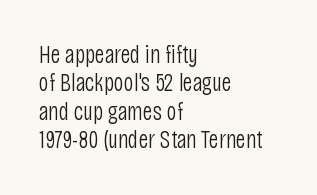
No italicization has been applied; the sample stays upright. Short and long lines alike share a common starting point at left. Heft: none added — not bold. One glance says dense: line gaps are narrower than usual.
